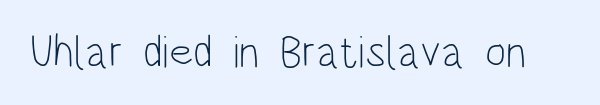
I'd call this a sans setting — the letters go barefoot. The horizontal fit of the characters is conventional and even. Only glyphs here, with clear space below each row. Nothing heavy about these letters — not bold at all. Note the varied advance widths — an 'i' is clearly narrower than an 'm'.
